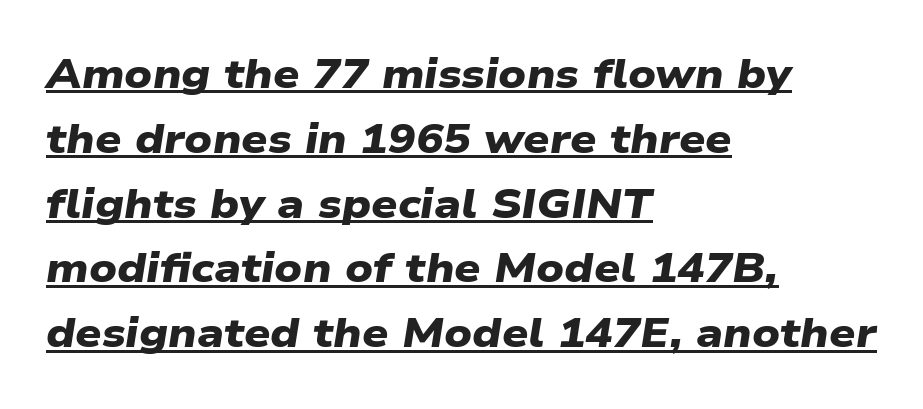
Q: Is the text bold? A: Yes.
Q: Is the typeface a serif or a sans-serif typeface? A: Sans-serif.
Q: Is the text underlined? A: Yes.
Q: How is the paragraph aligned? A: Left-aligned.
Q: Is the spacing between letters normal or unusually wide? A: Normal.
Q: Is the spacing between lines tight, normal or loose? A: Normal.
Q: Width (condensed, normal, or wide)? A: Wide.
Q: Stroke contrast? A: Low.
Q: x-height? A: Medium.
Q: Monospaced? A: No.
